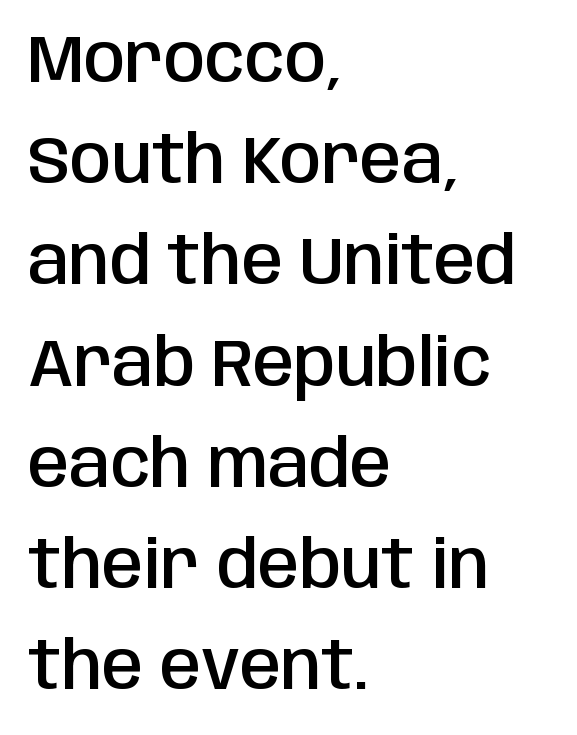
Characters follow at the spacing the type designer built in. As a designer I'd log this as weight 600, semibold. Stroke terminals: plain, sans-serif. These lines were composed using upright roman letters. Compared with a centered layout, this one pins lines to the left instead.
